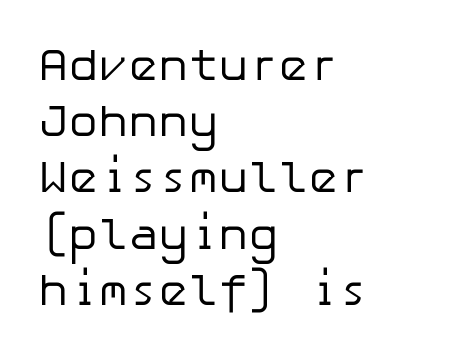
Q: Is the text bold? A: No.
Q: Is the text italic (slanted)? A: No, it is upright.
Q: Is the typeface a serif or a sans-serif typeface? A: Sans-serif.
Q: Is the text underlined? A: No.
Q: How is the paragraph aligned? A: Left-aligned.
Q: Is the spacing between letters normal or unusually wide? A: Normal.
Q: Is the spacing between lines tight, normal or loose? A: Normal.
Q: Width (condensed, normal, or wide)? A: Normal.
Q: Stroke contrast? A: Low.
Q: x-height? A: Medium.
